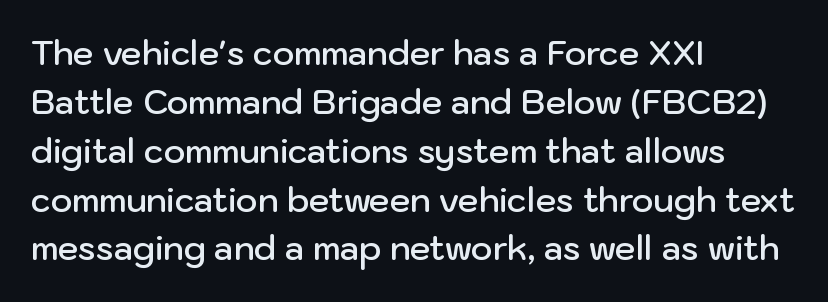
The image shows 33 px semibold sans-serif type, upright; set left-aligned, normal line spacing (1.48x), normal letter spacing, not underlined; low stroke contrast and a medium x-height.
